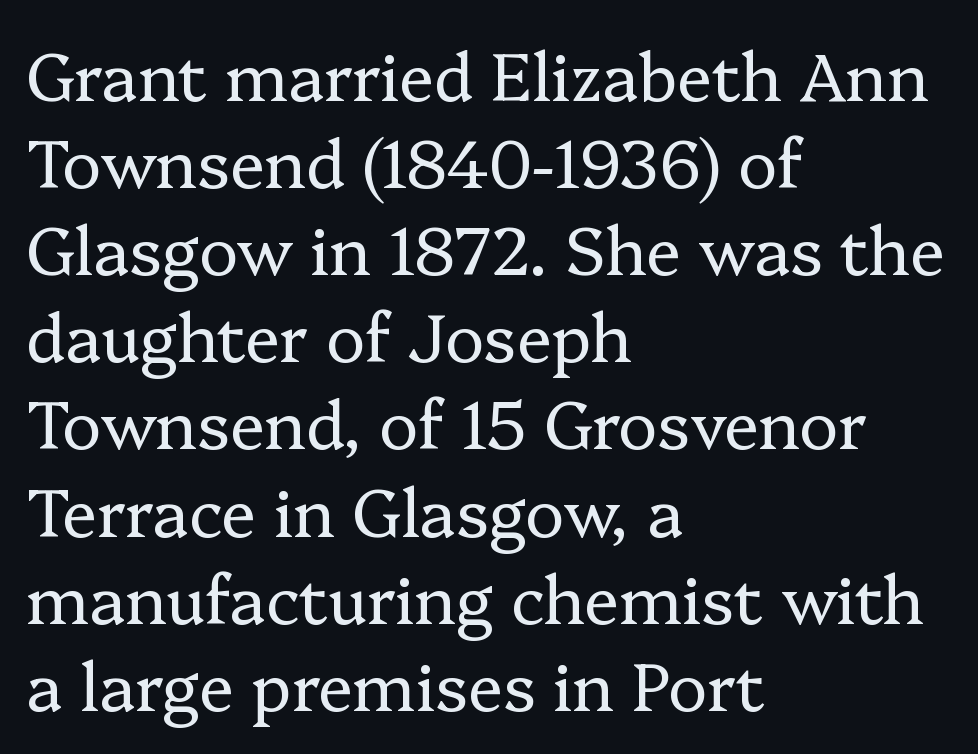
{"serif": "yes", "italic": "no", "bold": "no", "weight": "regular", "width": "normal", "stroke_contrast": "low", "x_height": "medium", "monospaced": "no", "underline": "no", "align": "left", "line_spacing": "normal", "line_spacing_ratio": 1.32, "letter_spacing": "normal", "letter_spacing_em": 0.0, "glyph_px": 66}
